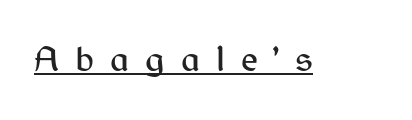
The image shows 36 px sans-serif type, upright; set unusually wide letter spacing (+0.45 em), underlined; medium stroke contrast and a medium x-height.
